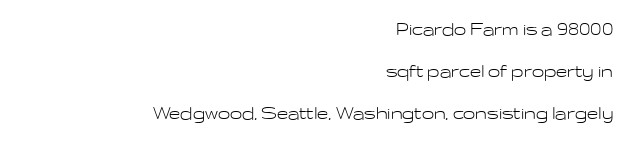
{"italic": "no", "bold": "no", "underline": "no", "align": "right", "line_spacing": "loose", "line_spacing_ratio": 1.91, "letter_spacing": "normal", "letter_spacing_em": 0.0, "glyph_px": 22}
